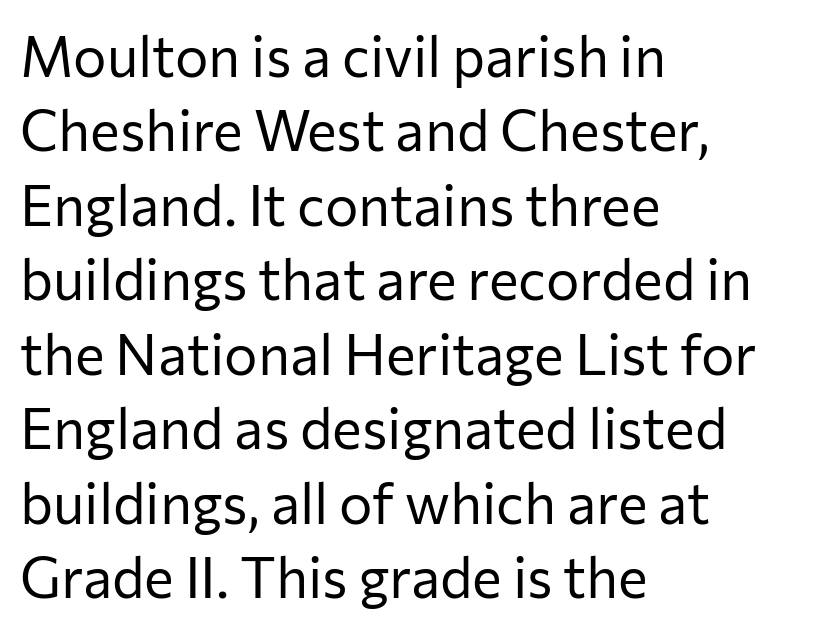
{"serif": "no", "italic": "no", "bold": "no", "weight": "regular", "width": "normal", "stroke_contrast": "low", "x_height": "medium", "monospaced": "no", "underline": "no", "align": "left", "line_spacing": "normal", "line_spacing_ratio": 1.33, "letter_spacing": "normal", "letter_spacing_em": 0.0, "glyph_px": 56}
